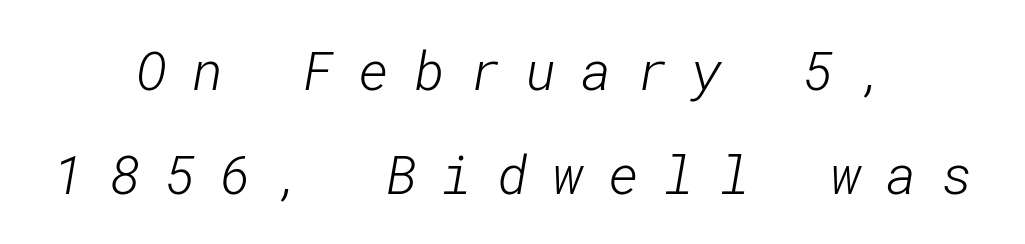
Descender tails drop into unmarked territory. Caption: expanded tracking, letters set apart. The rendering uses a large line-height, opening up the rows. Heaviness? Minimal to ordinary, like unemphasized prose. Each line is balanced around a shared central axis.
